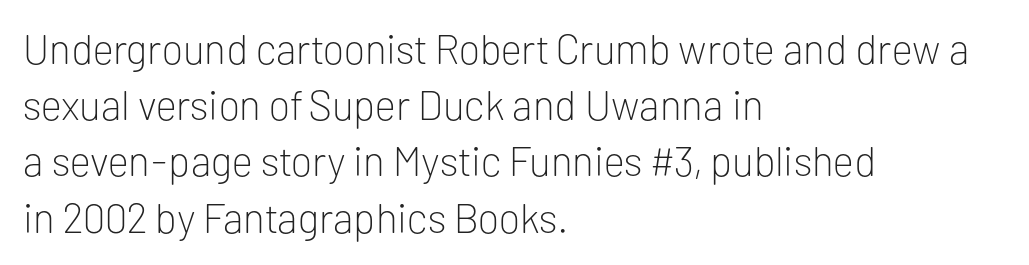
The gap between lines stays unmarked. Baseline-to-baseline distance is the conventional proportion of letter height. Typeset ragged right — the left edge is the straight one. No italicization has been applied; the sample stays upright. No extra ink here — the face is not bold.
